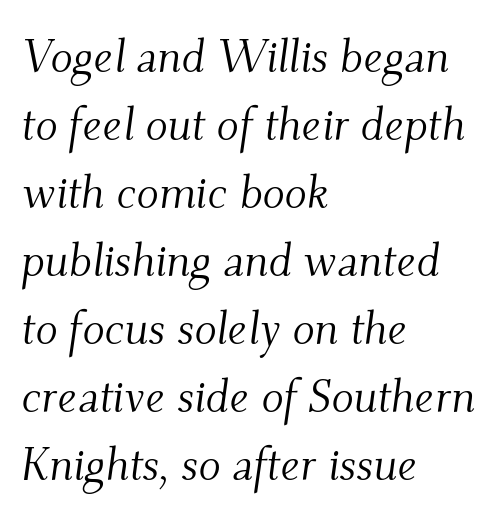
{"serif": "yes", "italic": "yes", "lean": "right", "slant_degrees": 9, "bold": "no", "weight": "light", "width": "normal", "stroke_contrast": "medium", "x_height": "small", "monospaced": "no", "underline": "no", "align": "left", "line_spacing": "normal", "line_spacing_ratio": 1.48, "letter_spacing": "normal", "letter_spacing_em": 0.0, "glyph_px": 46}
